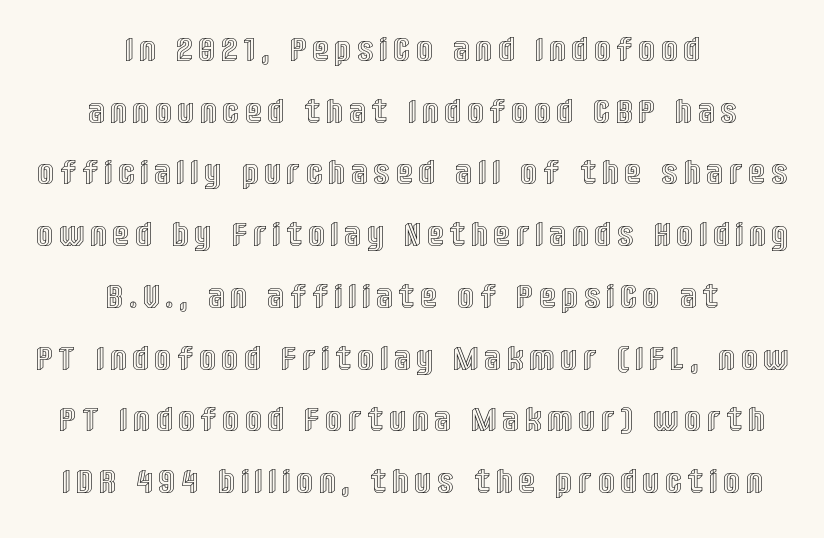
{"italic": "no", "width": "condensed", "x_height": "large", "monospaced": "no", "underline": "no", "align": "center", "line_spacing_ratio": 1.87, "letter_spacing": "wide", "letter_spacing_em": 0.25, "glyph_px": 33}
